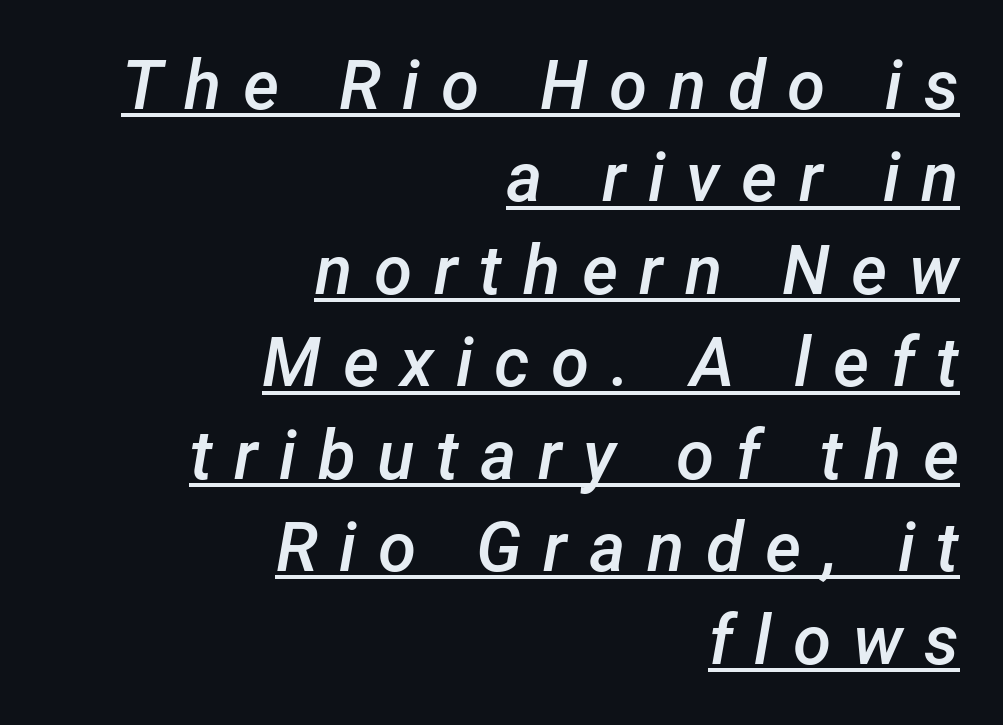
The image shows 69 px semibold type, italic (leaning right); set right-aligned, normal line spacing (1.34x), unusually wide letter spacing (+0.31 em), underlined; low stroke contrast and a medium x-height.
